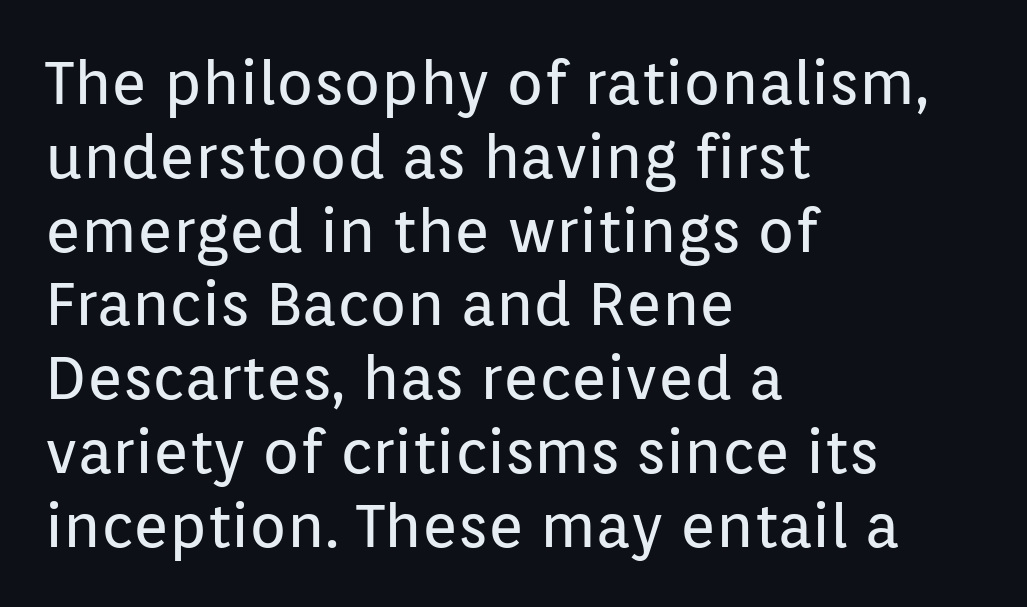
What kind of face is this? One without serifs — a sans. This sample uses an upright cut, with every glyph sitting square on the baseline. The line texture is even and compact thanks to regular tracking. No heavy texture on the line: the type isn't bold. The gap between lines stays unmarked.
